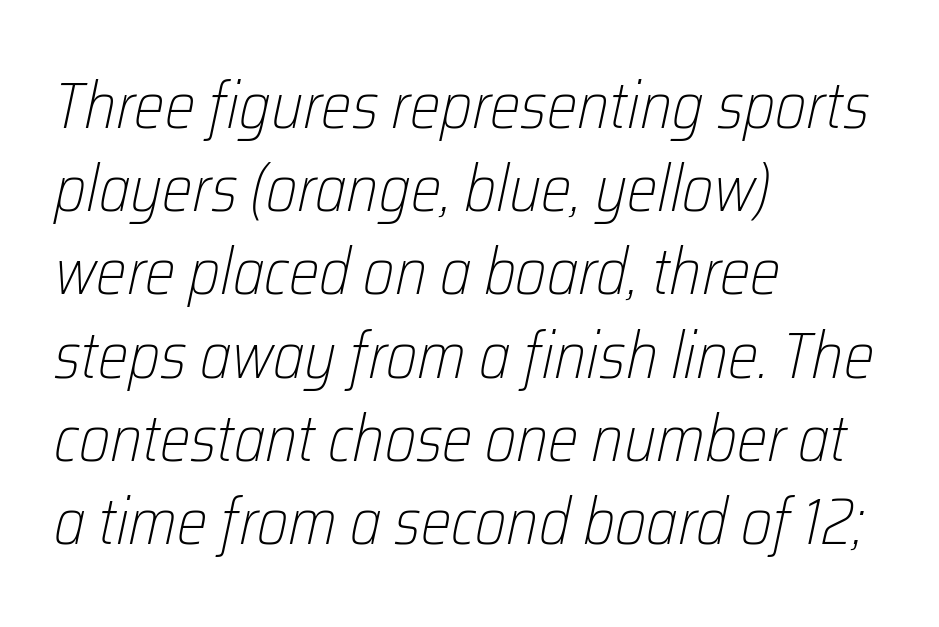
{"italic": "yes", "lean": "right", "slant_degrees": 12, "bold": "no", "weight": "light", "width": "condensed", "stroke_contrast": "low", "x_height": "medium", "monospaced": "no", "underline": "no", "align": "left", "line_spacing": "normal", "line_spacing_ratio": 1.28, "letter_spacing": "normal", "letter_spacing_em": 0.0, "glyph_px": 65}
